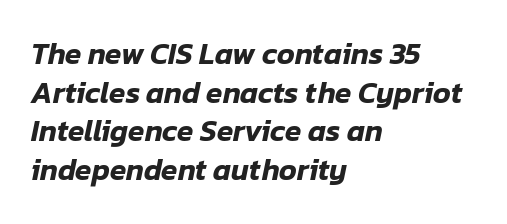
Each letter keeps its own natural width here, so spacing adapts to shape. Baseline-to-baseline distance is the conventional proportion of letter height. Rendered with sloped, italic letterforms. Plain, unruled lines of type.
